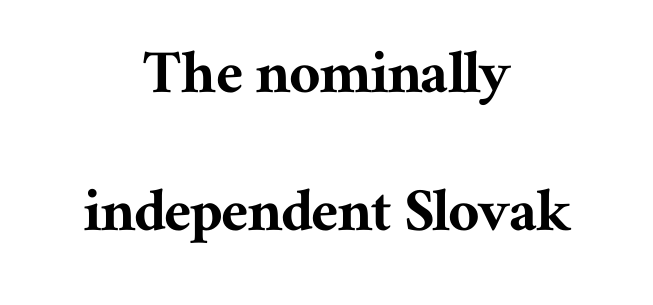
The image shows 68 px serif type, upright; set centered, loose line spacing (2.03x), normal letter spacing, not underlined; medium stroke contrast and a medium x-height.
